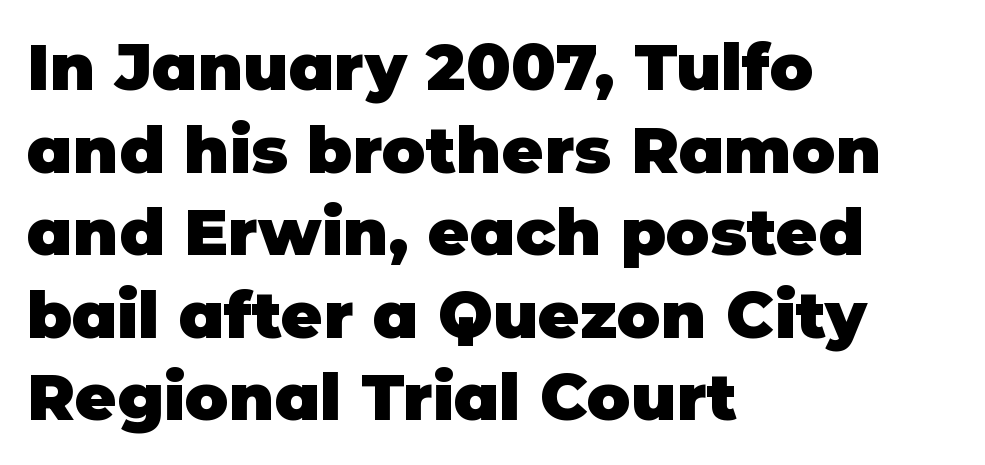
The image shows 65 px heavy sans-serif type, upright; set left-aligned, normal line spacing (1.27x), normal letter spacing, not underlined; low stroke contrast and a large x-height.
